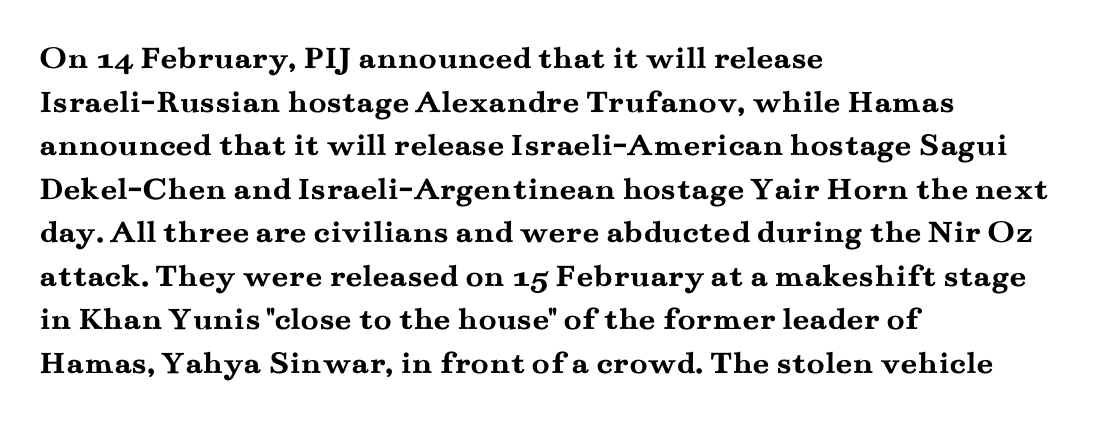
The image shows 33 px semibold, wide serif type, upright; set left-aligned, normal line spacing (1.32x), normal letter spacing, not underlined; medium stroke contrast and a small x-height.
